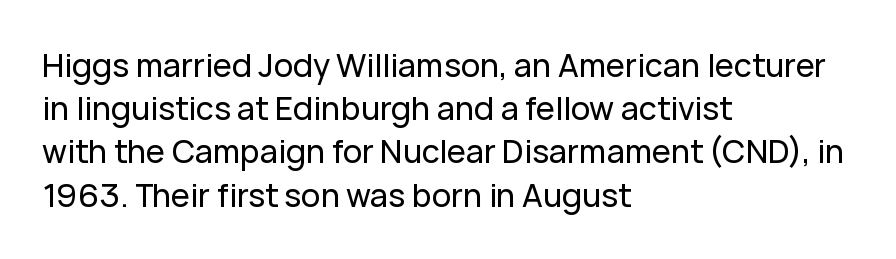
Quick note: underline off. Proportional: the letters do not fall into vertical columns. Leftover space on each line is placed entirely after the last word. These lines are composed in type without serifs.
